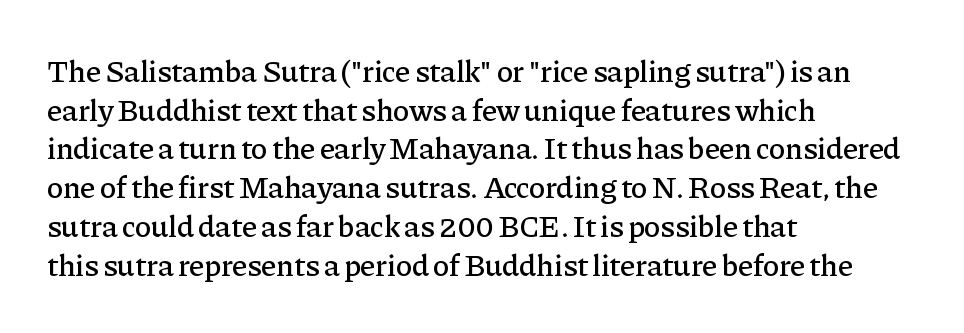
Q: Is the text italic (slanted)? A: No, it is upright.
Q: Is the typeface a serif or a sans-serif typeface? A: Serif.
Q: Is the text underlined? A: No.
Q: How is the paragraph aligned? A: Left-aligned.
Q: Is the spacing between letters normal or unusually wide? A: Normal.
Q: Is the spacing between lines tight, normal or loose? A: Normal.
Q: Width (condensed, normal, or wide)? A: Normal.
Q: Stroke contrast? A: Low.
Q: x-height? A: Medium.
Q: Monospaced? A: No.
